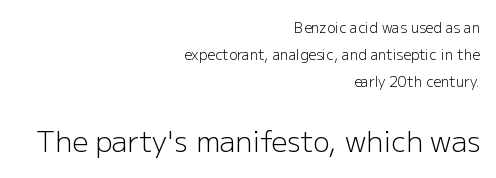
The image shows 28 px light sans-serif type, upright; set right-aligned, loose line spacing (1.92x), normal letter spacing, not underlined; the second (bottom) block is 2.0x larger; low stroke contrast and a medium x-height.
